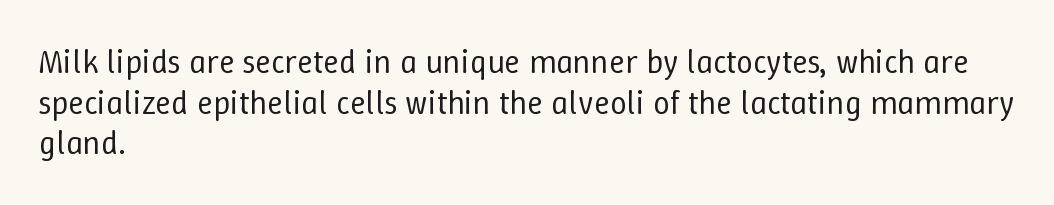
Q: Is the text bold? A: No.
Q: Is the text italic (slanted)? A: No, it is upright.
Q: Is the text underlined? A: No.
Q: How is the paragraph aligned? A: Left-aligned.
Q: Is the spacing between letters normal or unusually wide? A: Normal.
Q: Width (condensed, normal, or wide)? A: Normal.
Q: Stroke contrast? A: Low.
Q: x-height? A: Medium.
Q: Monospaced? A: No.
